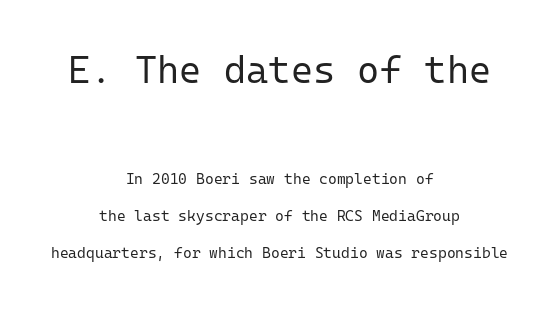
Q: Is the text bold? A: No.
Q: Is the text italic (slanted)? A: No, it is upright.
Q: Is the typeface a serif or a sans-serif typeface? A: Sans-serif.
Q: Is the text underlined? A: No.
Q: How is the paragraph aligned? A: Centered.
Q: Is the spacing between letters normal or unusually wide? A: Normal.
Q: Is the spacing between lines tight, normal or loose? A: Loose.
Q: Which block of text is set in a larger size, the first (top) or the second (bottom)? A: The first (top) one.
Q: Width (condensed, normal, or wide)? A: Normal.
Q: Stroke contrast? A: Low.
Q: x-height? A: Medium.
Q: Monospaced? A: Yes.
